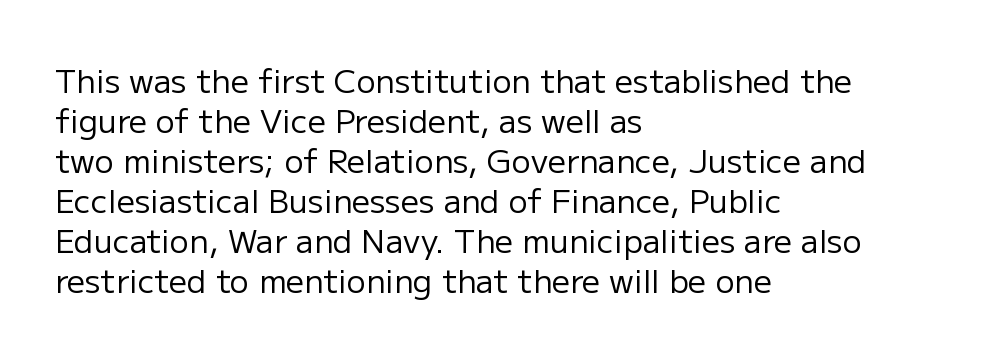
{"serif": "no", "italic": "no", "bold": "no", "weight": "regular", "width": "normal", "stroke_contrast": "low", "x_height": "medium", "monospaced": "no", "underline": "no", "align": "left", "line_spacing": "normal", "line_spacing_ratio": 1.25, "letter_spacing": "normal", "letter_spacing_em": 0.0, "glyph_px": 32}
